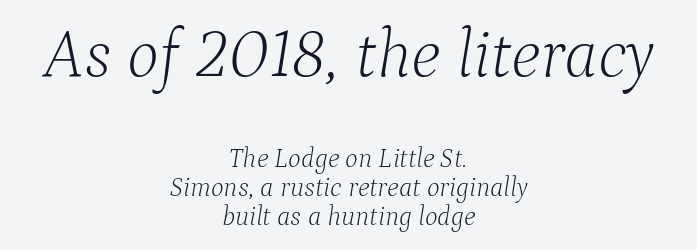
{"serif": "yes", "italic": "yes", "lean": "right", "slant_degrees": 9, "bold": "no", "weight": "light", "width": "normal", "stroke_contrast": "low", "x_height": "medium", "monospaced": "no", "underline": "no", "align": "center", "line_spacing": "tight", "line_spacing_ratio": 1.06, "letter_spacing": "normal", "letter_spacing_em": 0.0, "larger_block": "first", "size_ratio": 2.52, "glyph_px": 68}
